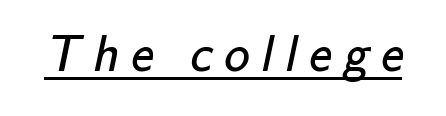
The image shows 51 px regular-weight sans-serif type; set unusually wide letter spacing (+0.23 em), underlined; low stroke contrast and a small x-height.
